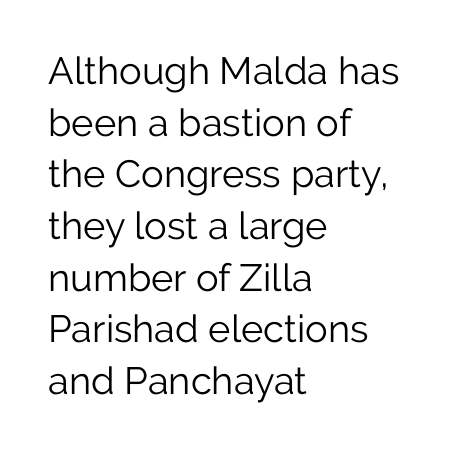
Ascenders rise straight up at ninety degrees. Plain, unruled lines of type. Nothing unusual about the tracking: characters are spaced as the font intends. The font is comparable to plain body text, perhaps lighter.
